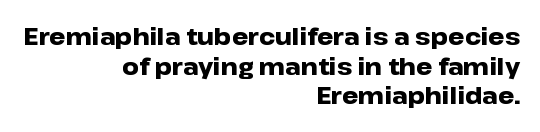
{"italic": "no", "bold": "yes", "underline": "no", "align": "right", "line_spacing": "normal", "line_spacing_ratio": 1.29, "letter_spacing": "normal", "letter_spacing_em": 0.0, "glyph_px": 23}
